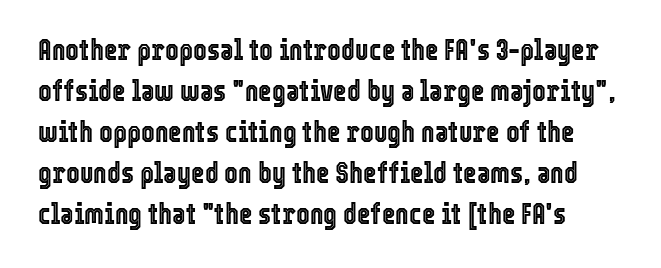
Q: Is the text italic (slanted)? A: No, it is upright.
Q: Is the text underlined? A: No.
Q: Is the spacing between letters normal or unusually wide? A: Normal.
Q: Is the spacing between lines tight, normal or loose? A: Normal.
Q: Width (condensed, normal, or wide)? A: Condensed.
Q: x-height? A: Medium.
Q: Monospaced? A: No.
